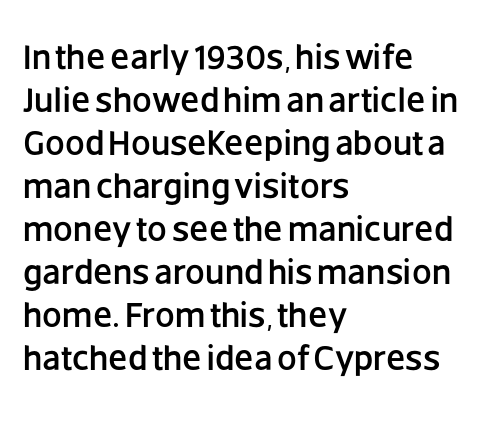
{"serif": "no", "italic": "no", "width": "normal", "stroke_contrast": "low", "x_height": "large", "monospaced": "no", "underline": "no", "align": "left", "line_spacing_ratio": 1.23, "letter_spacing": "normal", "letter_spacing_em": 0.0, "glyph_px": 35}
